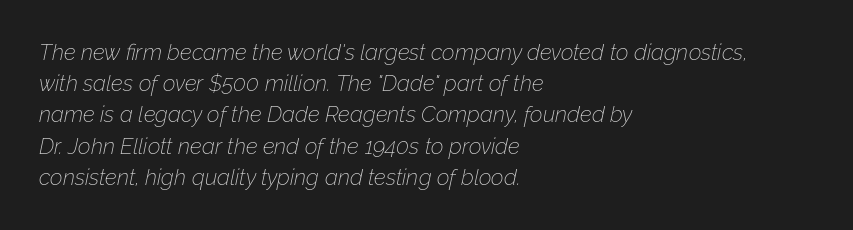
Glyph-to-glyph distance matches everyday printed text. The words here are not underlined. Stems and bowls with no extra thickness — not bold. One glance says typical: line gaps are just what's usual. Every character sits at an angle, as italics do.
